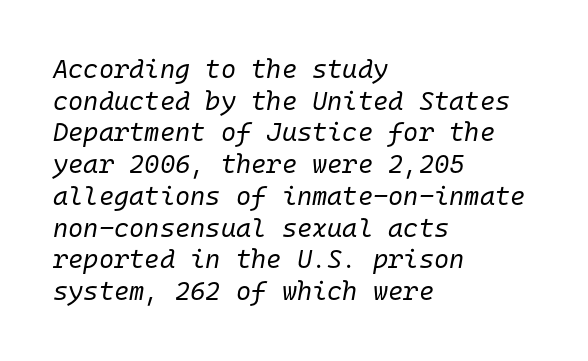
Q: Is the text bold? A: No.
Q: Is the text italic (slanted)? A: Yes, it leans right by about 10 degrees.
Q: Is the text underlined? A: No.
Q: How is the paragraph aligned? A: Left-aligned.
Q: Is the spacing between letters normal or unusually wide? A: Normal.
